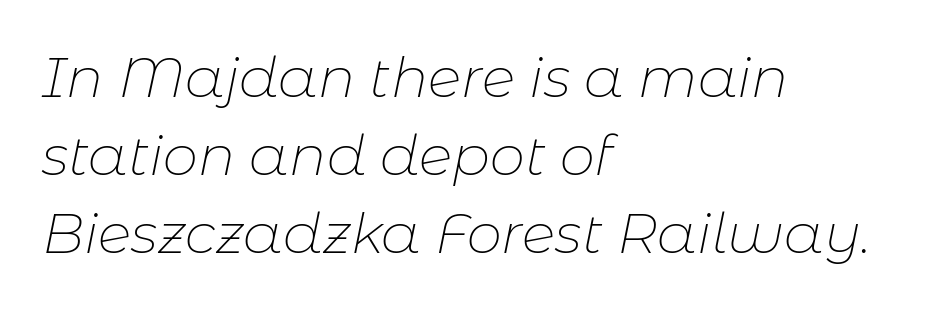
The image shows 56 px thin type, italic (leaning right); set left-aligned, normal line spacing (1.39x), normal letter spacing, not underlined; low stroke contrast and a medium x-height.
